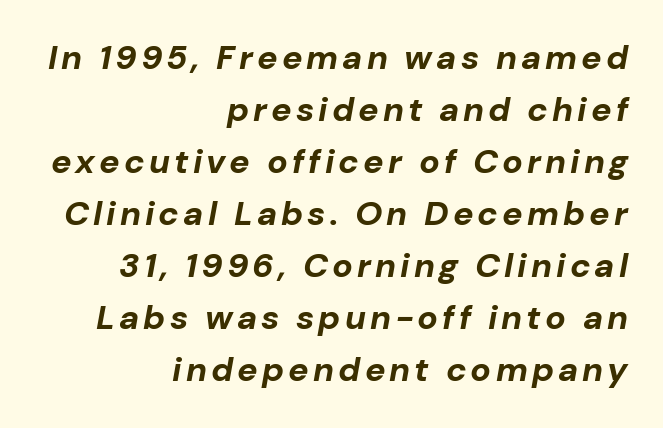
Q: Is the text bold? A: Yes.
Q: Is the text italic (slanted)? A: Yes, it leans right by about 10 degrees.
Q: Is the text underlined? A: No.
Q: How is the paragraph aligned? A: Right-aligned.
Q: Is the spacing between lines tight, normal or loose? A: Normal.
Q: Width (condensed, normal, or wide)? A: Normal.
Q: Stroke contrast? A: Low.
Q: x-height? A: Medium.
Q: Monospaced? A: No.
